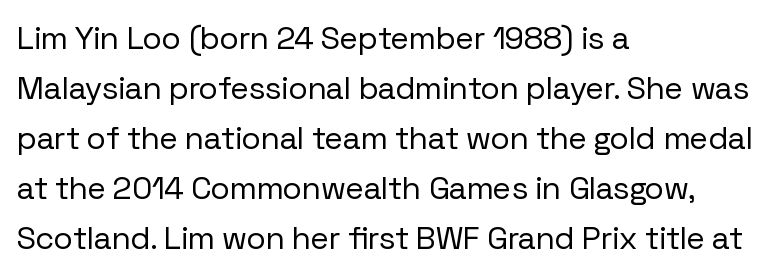
{"serif": "no", "italic": "no", "bold": "no", "weight": "regular", "width": "normal", "stroke_contrast": "low", "x_height": "medium", "monospaced": "no", "underline": "no", "align": "left", "line_spacing": "normal", "line_spacing_ratio": 1.56, "letter_spacing": "normal", "letter_spacing_em": 0.0, "glyph_px": 32}
